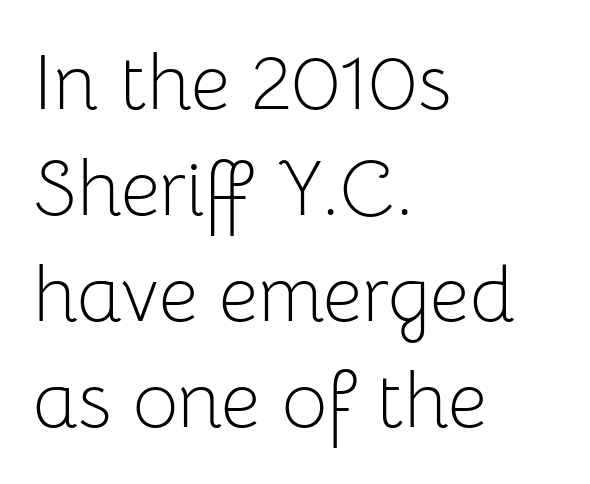
Q: Is the text bold? A: No.
Q: Is the text italic (slanted)? A: No, it is upright.
Q: Is the typeface a serif or a sans-serif typeface? A: Sans-serif.
Q: Is the text underlined? A: No.
Q: How is the paragraph aligned? A: Left-aligned.
Q: Is the spacing between letters normal or unusually wide? A: Normal.
Q: Is the spacing between lines tight, normal or loose? A: Normal.
Q: Width (condensed, normal, or wide)? A: Normal.
Q: Stroke contrast? A: Low.
Q: x-height? A: Medium.
Q: Monospaced? A: No.
